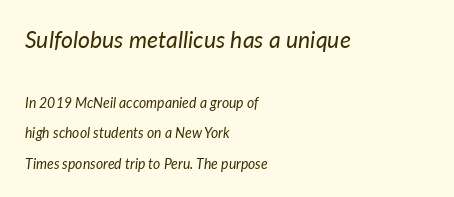
Stroke thickness stays within the range of a standard reading face or lighter. Words float on clear page, feet unadorned. The gaps between neighbouring characters are ordinary and unremarkable. Baseline-to-baseline distance is far greater than the letter height.
